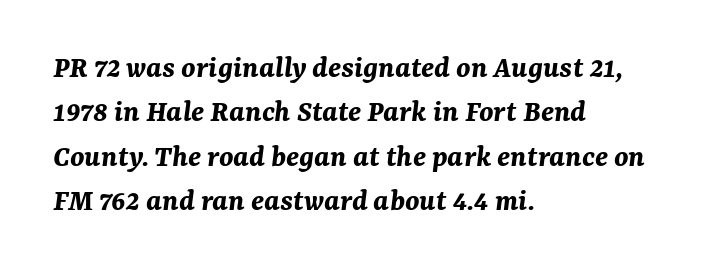
Q: Is the text bold? A: Yes.
Q: Is the text italic (slanted)? A: Yes, it leans right by about 7 degrees.
Q: Is the text underlined? A: No.
Q: How is the paragraph aligned? A: Left-aligned.
Q: Is the spacing between letters normal or unusually wide? A: Normal.
Q: Is the spacing between lines tight, normal or loose? A: Normal.
Q: Width (condensed, normal, or wide)? A: Normal.
Q: Stroke contrast? A: Medium.
Q: x-height? A: Medium.
Q: Monospaced? A: No.
